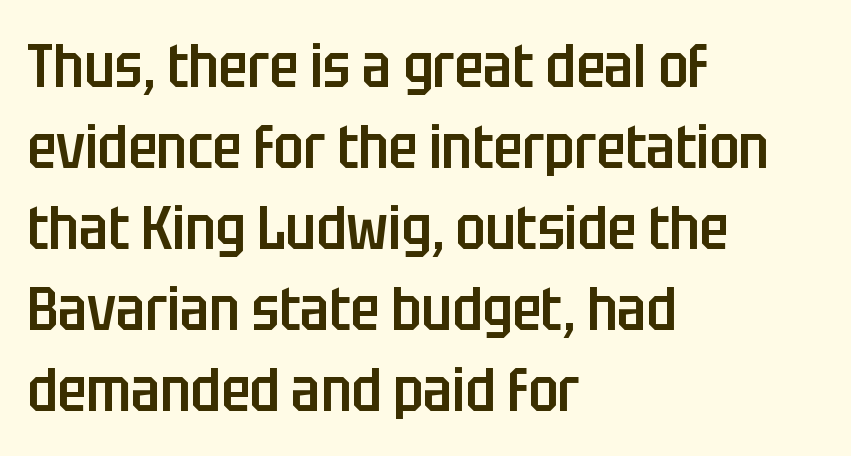
The image shows 60 px semibold, condensed sans-serif type, upright; set left-aligned, normal line spacing (1.35x), normal letter spacing, not underlined; low stroke contrast and a large x-height.
